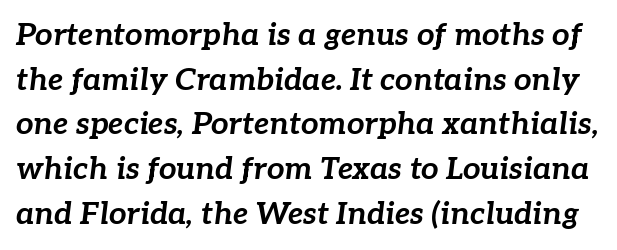
Q: Is the text bold? A: Yes.
Q: Is the text italic (slanted)? A: Yes, it leans right by about 7 degrees.
Q: Is the text underlined? A: No.
Q: Is the spacing between letters normal or unusually wide? A: Normal.
Q: Is the spacing between lines tight, normal or loose? A: Normal.
Q: Width (condensed, normal, or wide)? A: Normal.
Q: Stroke contrast? A: Low.
Q: x-height? A: Medium.
Q: Monospaced? A: No.
